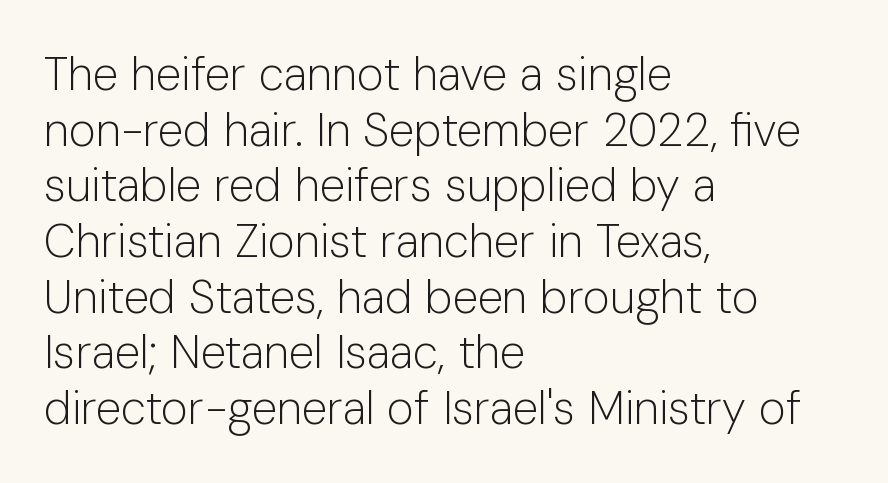
{"serif": "no", "italic": "no", "bold": "no", "weight": "light", "width": "normal", "stroke_contrast": "low", "x_height": "medium", "monospaced": "no", "underline": "no", "align": "left", "line_spacing_ratio": 1.21, "letter_spacing": "normal", "letter_spacing_em": 0.0, "glyph_px": 46}
